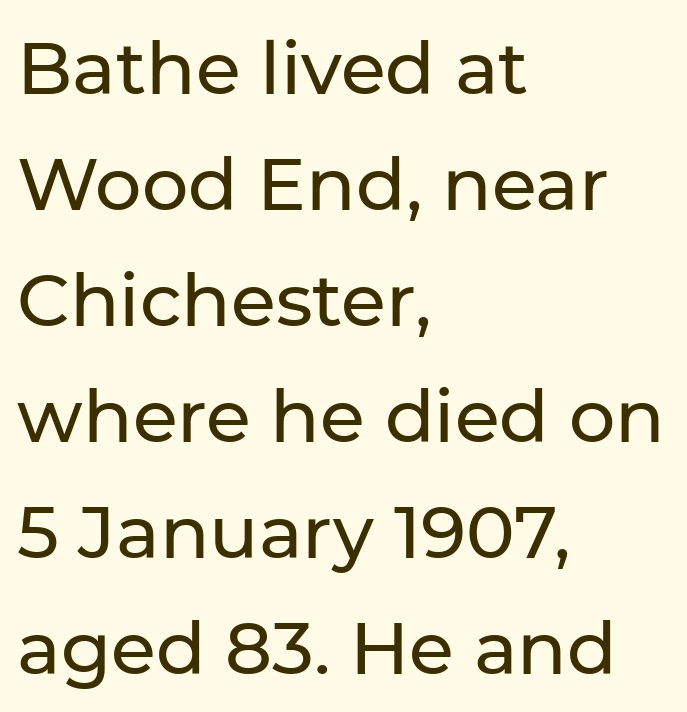
{"serif": "no", "italic": "no", "width": "normal", "stroke_contrast": "low", "x_height": "medium", "monospaced": "no", "underline": "no", "align": "left", "line_spacing": "normal", "line_spacing_ratio": 1.59, "letter_spacing": "normal", "letter_spacing_em": 0.0, "glyph_px": 73}
